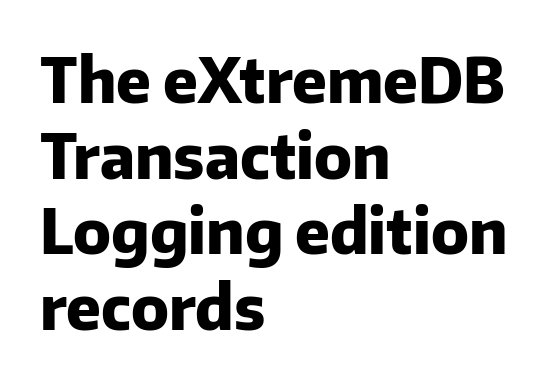
Q: Is the text bold? A: Yes.
Q: Is the text italic (slanted)? A: No, it is upright.
Q: Is the typeface a serif or a sans-serif typeface? A: Sans-serif.
Q: Is the text underlined? A: No.
Q: How is the paragraph aligned? A: Left-aligned.
Q: Is the spacing between letters normal or unusually wide? A: Normal.
Q: Width (condensed, normal, or wide)? A: Normal.
Q: Stroke contrast? A: Low.
Q: x-height? A: Medium.
Q: Monospaced? A: No.
